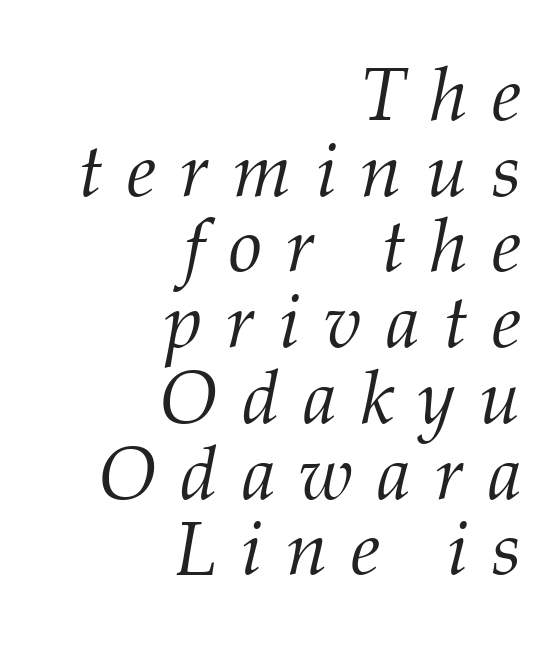
The image shows 75 px light serif type, italic (leaning right); set right-aligned, tight line spacing (1.01x), unusually wide letter spacing (+0.32 em), not underlined; medium stroke contrast and a medium x-height.
